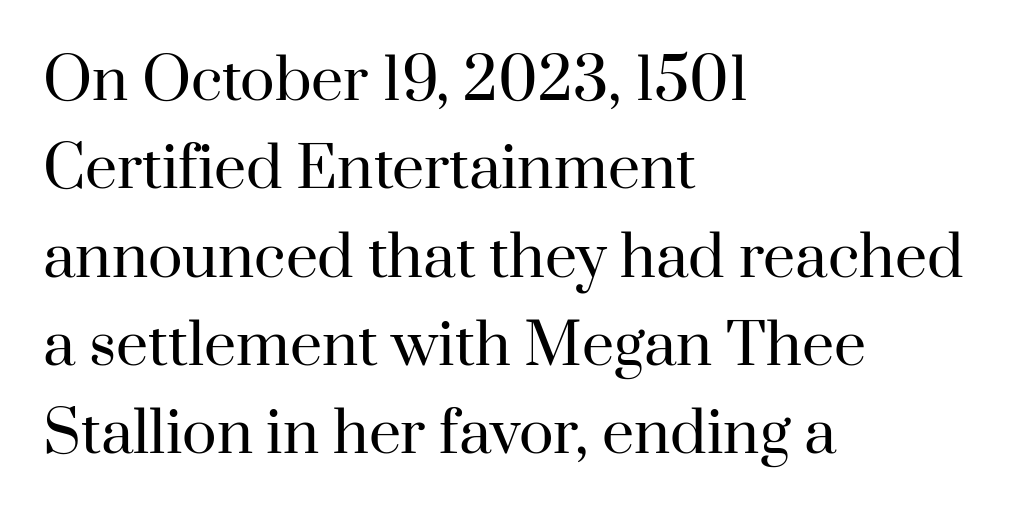
A clean baseline with only descenders dipping below it. Typeset ragged right — the left edge is the straight one. Is there any slant? The stems are plumb. You could not count columns in this text — the font is proportionally spaced. Horizontal bands of white between lines are of average thickness. The rendering shows small feet on the letterforms — a serif design.
